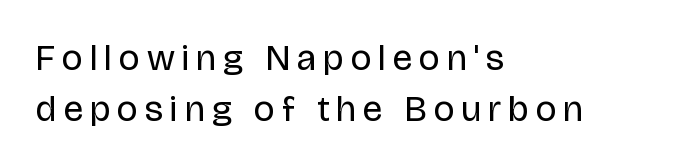
No heavy texture on the line: the type isn't bold. Plain, unruled lines of type. Is there much room between lines? A standard amount, neither cramped nor airy. The typesetter chose a ragged-right arrangement here. Characters remain perfectly vertical along every line.
